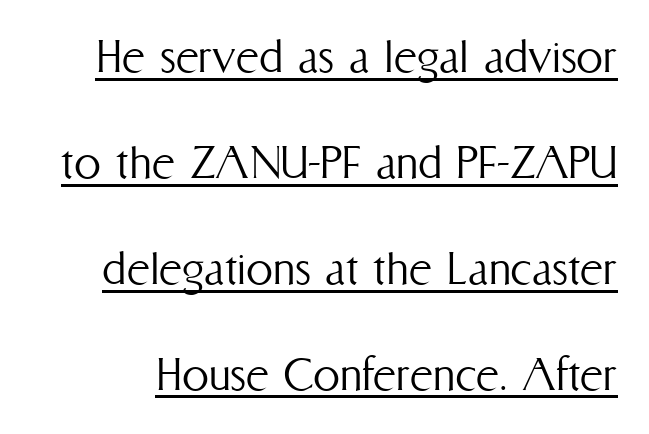
Caption: face not bold, strokes unweighted. How would I describe the line gaps? Wide and relaxed. A rule runs beneath these lines of type. Notice how the stems are strictly vertical — no italics here. Think of a printed novel: that variable character pitch is what you see here.
